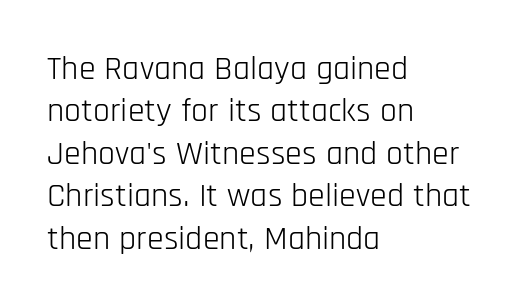
The image shows 34 px light, condensed sans-serif type, upright; set left-aligned, normal line spacing (1.25x), normal letter spacing, not underlined; low stroke contrast and a large x-height.
